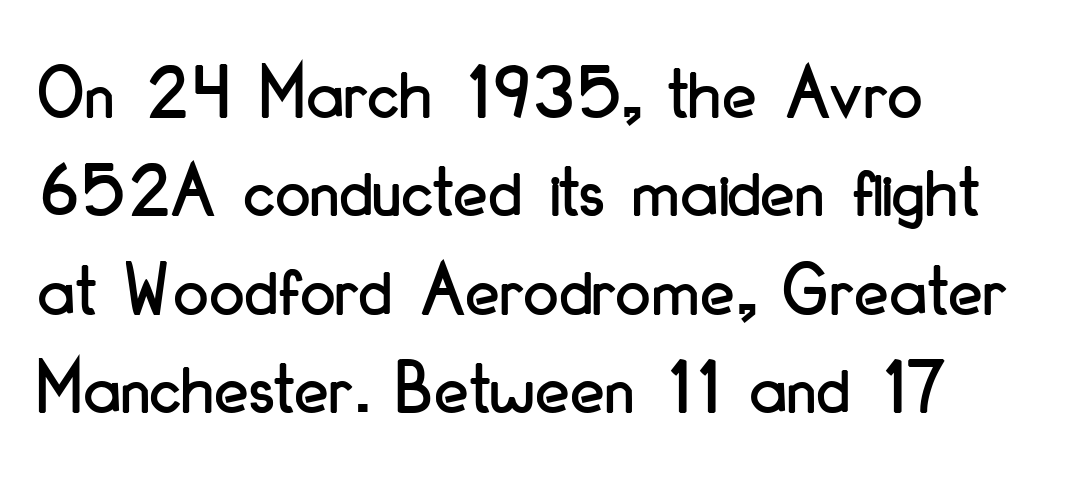
There is no visible air inserted between adjacent glyphs. This sample uses an upright cut, with every glyph sitting square on the baseline. Rule under the text: the space is simply empty. The typesetter chose a ragged-right arrangement here. Character widths vary here, with narrow letters taking less room than wide ones. The space between consecutive lines is moderate.
